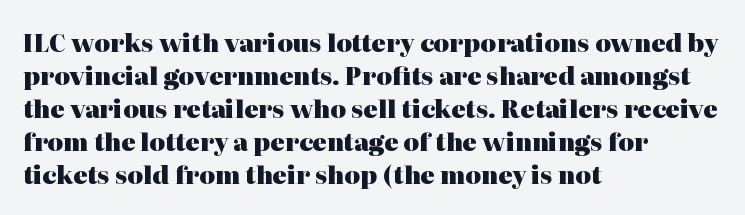
{"italic": "no", "bold": "yes", "underline": "no", "align": "left", "line_spacing": "normal", "line_spacing_ratio": 1.37, "letter_spacing": "normal", "letter_spacing_em": 0.0, "glyph_px": 24}
